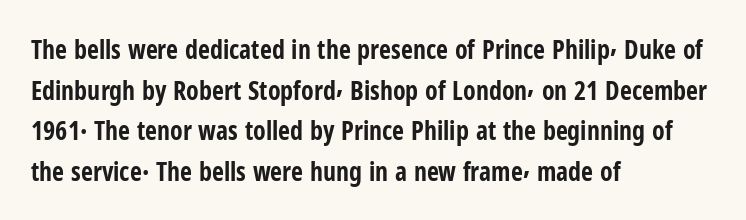
Students, note that the glyphs here touch the page at normal intervals. Lines of text with bare space underneath. Short and long lines alike share a common starting point at left. The font's upright variant was chosen for this text.
